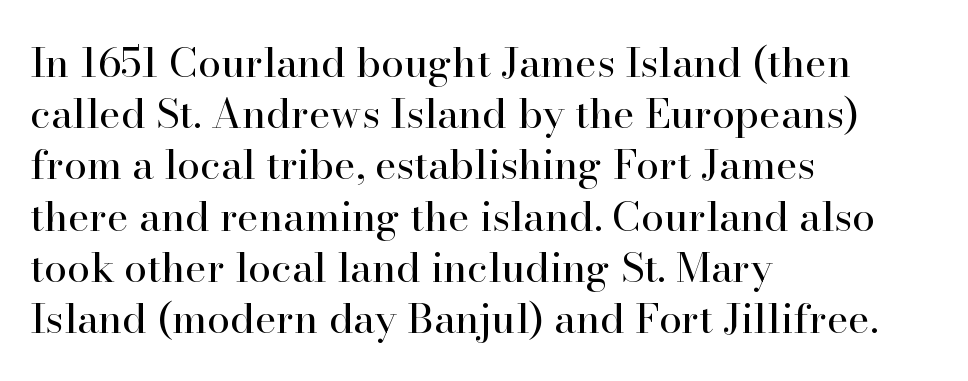
{"serif": "yes", "italic": "no", "bold": "no", "weight": "regular", "width": "normal", "stroke_contrast": "high", "x_height": "small", "monospaced": "no", "underline": "no", "align": "left", "line_spacing": "normal", "line_spacing_ratio": 1.25, "letter_spacing": "normal", "letter_spacing_em": 0.0, "glyph_px": 41}
